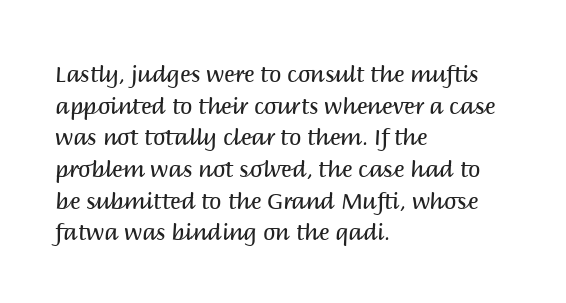
Whoever set this chose a conventional vertical rhythm. Nothing unusual about the tracking: characters are spaced as the font intends. Every row of glyphs begins at an identical x-position on the left.
